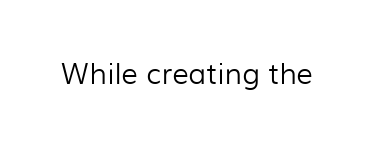
The image shows 29 px light sans-serif type, upright; set normal letter spacing, not underlined; low stroke contrast and a medium x-height.
